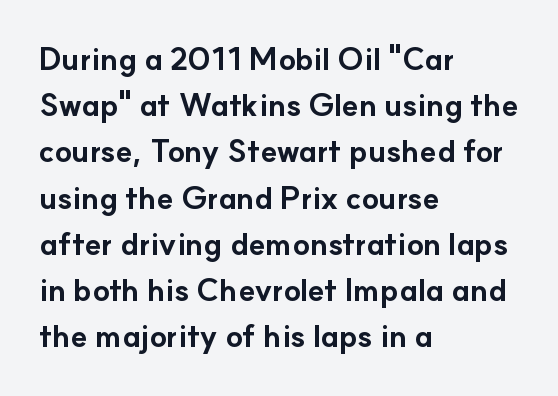
Q: Is the text bold? A: Yes.
Q: Is the text italic (slanted)? A: No, it is upright.
Q: Is the typeface a serif or a sans-serif typeface? A: Sans-serif.
Q: Is the text underlined? A: No.
Q: How is the paragraph aligned? A: Left-aligned.
Q: Is the spacing between letters normal or unusually wide? A: Normal.
Q: Is the spacing between lines tight, normal or loose? A: Normal.
Q: Width (condensed, normal, or wide)? A: Normal.
Q: Stroke contrast? A: Low.
Q: x-height? A: Small.
Q: Monospaced? A: No.
